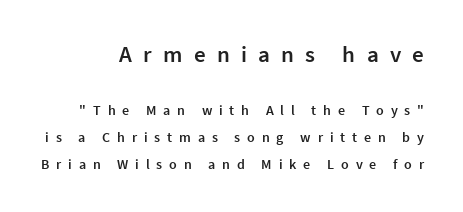
{"italic": "no", "bold": "semi", "underline": "no", "align": "right", "line_spacing": "loose", "line_spacing_ratio": 1.91, "letter_spacing": "wide", "letter_spacing_em": 0.49, "larger_block": "first", "size_ratio": 1.64, "glyph_px": 23}
